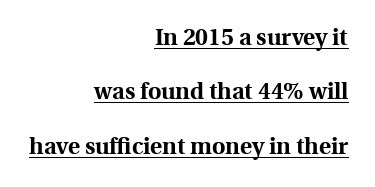
Q: Is the text bold? A: Yes.
Q: Is the text italic (slanted)? A: No, it is upright.
Q: Is the text underlined? A: Yes.
Q: How is the paragraph aligned? A: Right-aligned.
Q: Is the spacing between letters normal or unusually wide? A: Normal.
Q: Is the spacing between lines tight, normal or loose? A: Loose.
